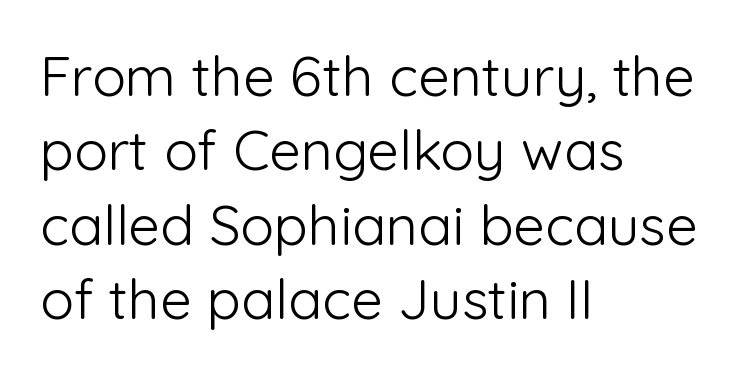
The image shows 56 px light sans-serif type, upright; set left-aligned, normal line spacing (1.33x), normal letter spacing, not underlined; low stroke contrast and a medium x-height.
